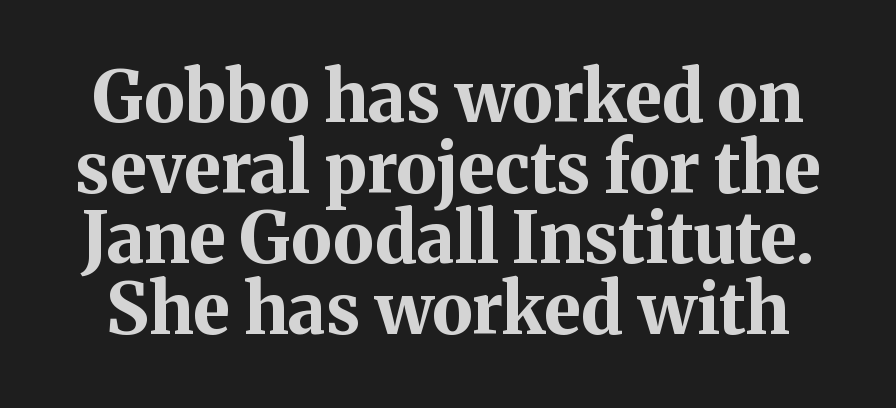
{"serif": "yes", "italic": "no", "bold": "yes", "weight": "bold", "width": "normal", "stroke_contrast": "medium", "x_height": "medium", "monospaced": "no", "underline": "no", "line_spacing": "tight", "line_spacing_ratio": 1.01, "letter_spacing": "normal", "letter_spacing_em": 0.0, "glyph_px": 70}
